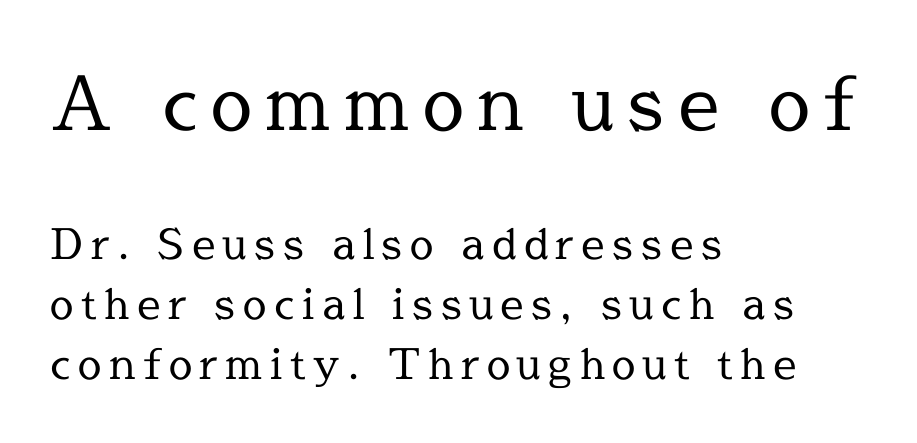
No heavy texture on the line: the type isn't bold. Does the leading feel generous? No, just average. This rendering employs a face with finishing strokes, i.e., a serif. When letters stand straight like this, we call the style roman or upright. Every row of glyphs begins at an identical x-position on the left. The zone under the glyphs is completely vacant.
